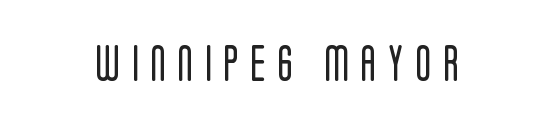
Vertical strokes here are truly vertical. A typesetter would label this face a sans. The passage shown is typed in a proportional face where columns would drift. Is the stroke heavy? The answer is a plain regular-or-lighter.
